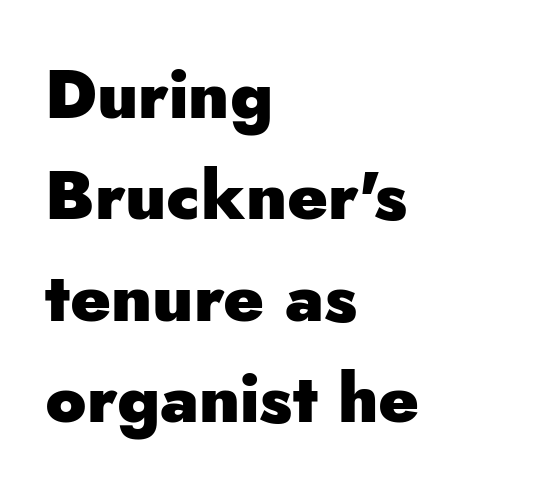
Q: Is the text bold? A: Yes.
Q: Is the text italic (slanted)? A: No, it is upright.
Q: Is the typeface a serif or a sans-serif typeface? A: Sans-serif.
Q: Is the text underlined? A: No.
Q: How is the paragraph aligned? A: Left-aligned.
Q: Is the spacing between letters normal or unusually wide? A: Normal.
Q: Is the spacing between lines tight, normal or loose? A: Normal.
Q: Width (condensed, normal, or wide)? A: Normal.
Q: Stroke contrast? A: Low.
Q: x-height? A: Small.
Q: Monospaced? A: No.
